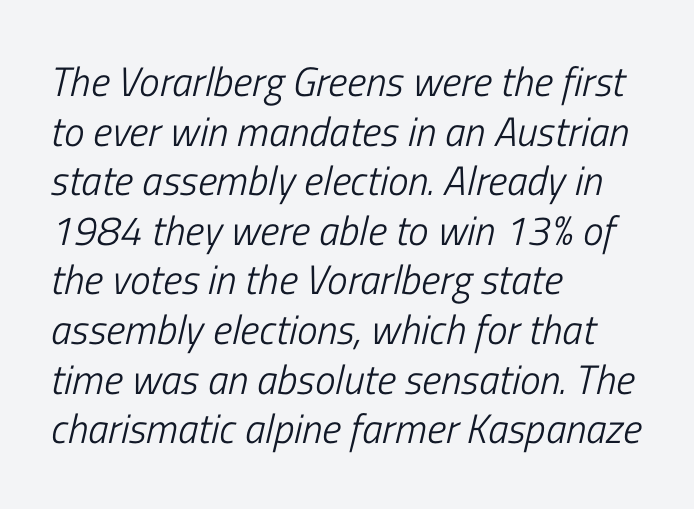
Notice how the stems are inclined rather than vertical — that's the hallmark of italics. Is this a fixed-width face? No — the glyphs have proportional, varying widths. On a weight scale, this lands at 450 or below. The tracking reads as untouched default to a designer's eye.
